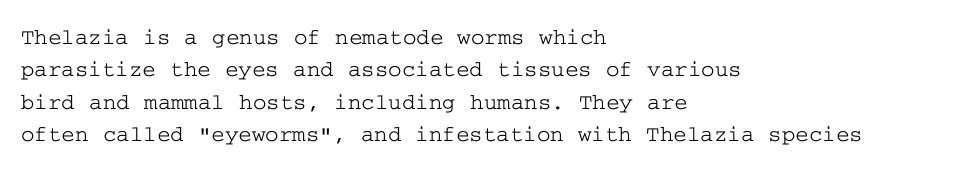
The image shows 23 px text type, upright; set left-aligned, normal line spacing (1.41x), normal letter spacing, not underlined.
